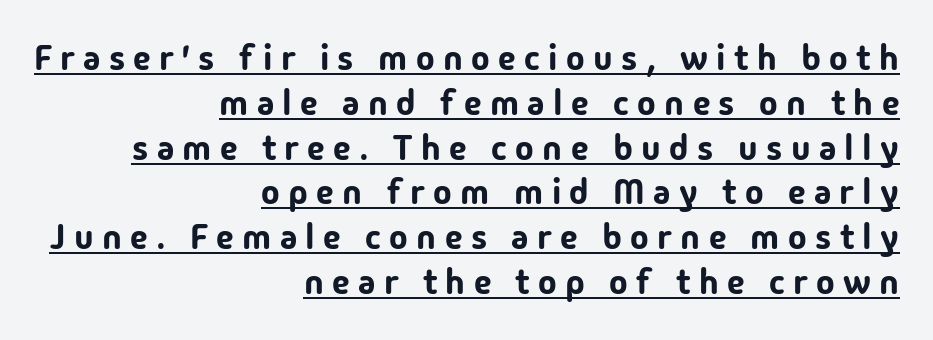
Q: Is the text italic (slanted)? A: No, it is upright.
Q: Is the typeface a serif or a sans-serif typeface? A: Sans-serif.
Q: Is the text underlined? A: Yes.
Q: How is the paragraph aligned? A: Right-aligned.
Q: Is the spacing between letters normal or unusually wide? A: Unusually wide.
Q: Is the spacing between lines tight, normal or loose? A: Normal.
Q: Width (condensed, normal, or wide)? A: Normal.
Q: Stroke contrast? A: Low.
Q: x-height? A: Medium.
Q: Monospaced? A: No.
